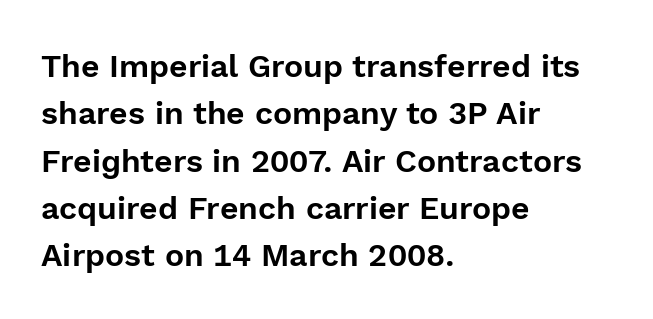
Nope, not italic — everything's standing straight. Honestly, the letter spacing is just normal — you wouldn't notice it. Each line starts at the same left margin while the right side varies. Serif or sans? Sans — the stroke terminals are bare. Successive baselines arrive at the customary interval.
